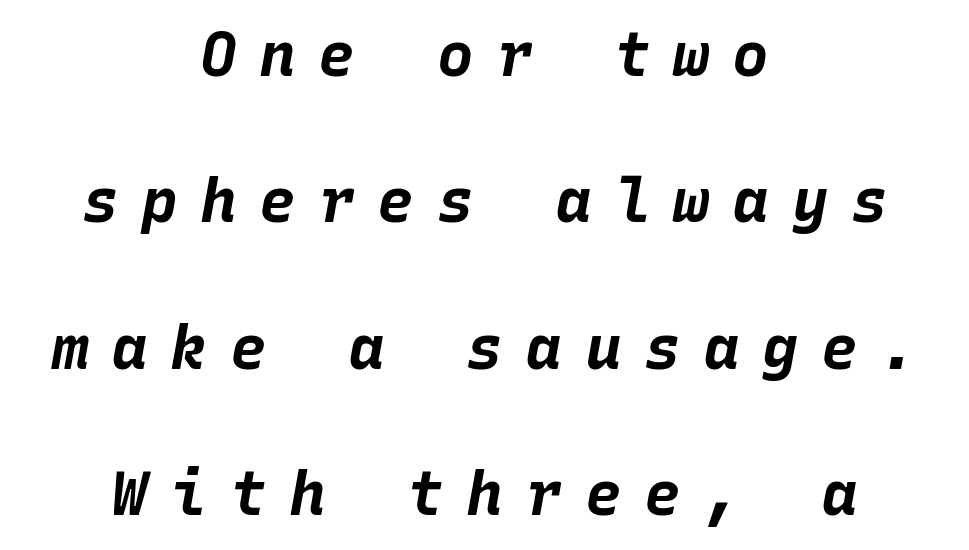
Monospaced: the letters line up in strict vertical columns. The designer dialed line spacing up above the default. The rendering positions every line midway between the sides. The letterforms stand isolated, each surrounded by extra space. Words float on clear page, feet unadorned. The font's italic variant was chosen for this text.
